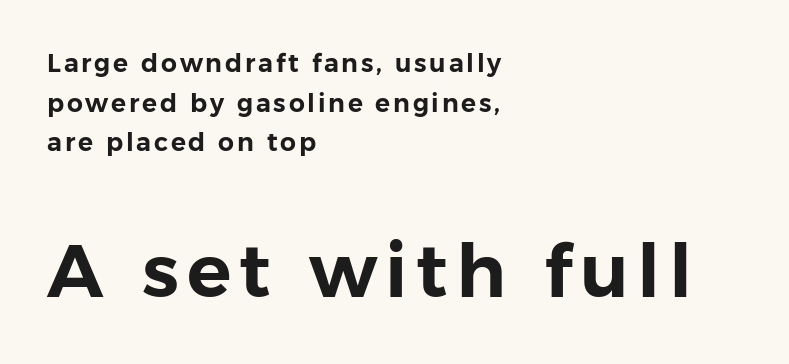
{"serif": "no", "italic": "no", "width": "normal", "stroke_contrast": "low", "x_height": "medium", "monospaced": "no", "underline": "no", "align": "left", "line_spacing": "normal", "line_spacing_ratio": 1.59, "larger_block": "second", "size_ratio": 2.96, "glyph_px": 74}
